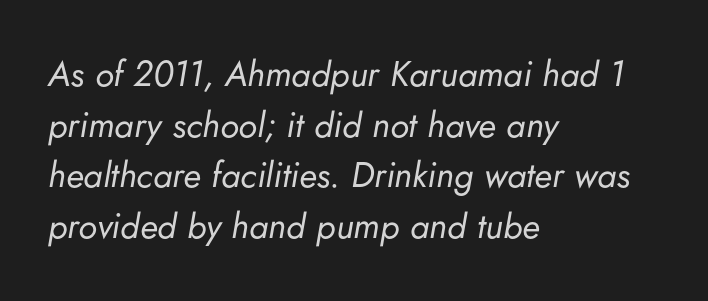
Q: Is the text bold? A: No.
Q: Is the text italic (slanted)? A: Yes, it leans right by about 5 degrees.
Q: Is the text underlined? A: No.
Q: How is the paragraph aligned? A: Left-aligned.
Q: Is the spacing between letters normal or unusually wide? A: Normal.
Q: Is the spacing between lines tight, normal or loose? A: Normal.
Q: Width (condensed, normal, or wide)? A: Normal.
Q: Stroke contrast? A: Low.
Q: x-height? A: Small.
Q: Monospaced? A: No.
